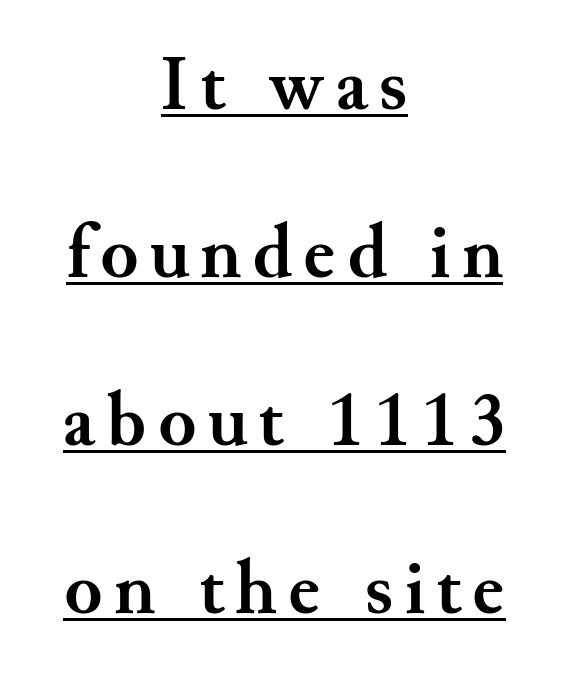
The image shows 77 px semibold serif type, upright; set centered, loose line spacing (2.18x), underlined; medium stroke contrast and a small x-height.
